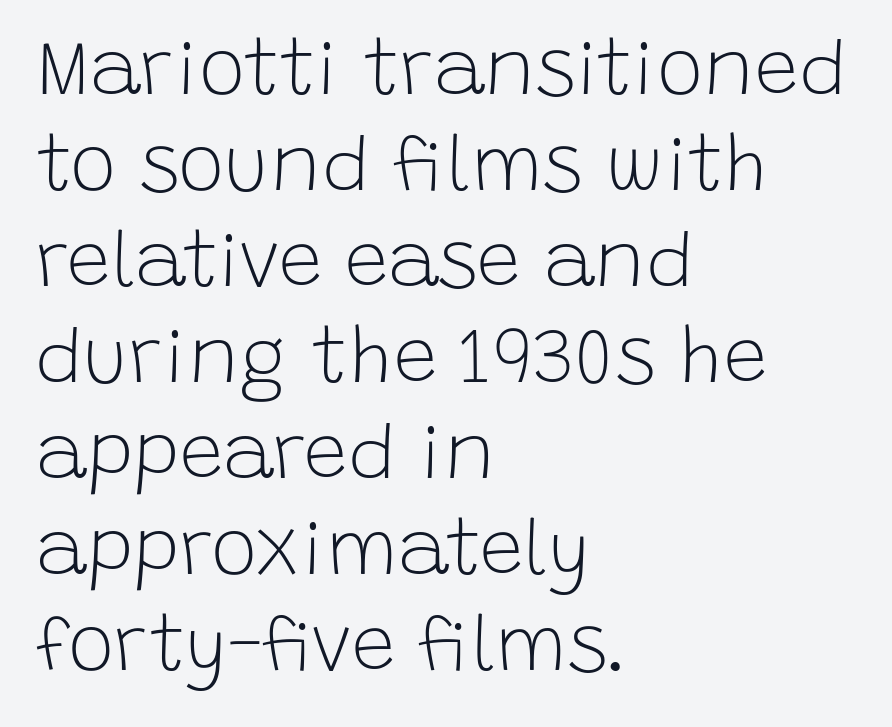
Unlike italic type, these characters show no tilt at all. The lines are quadded left. A light-to-regular cut is what we see here. Serifs: no, the terminals of the letterforms are clean.
